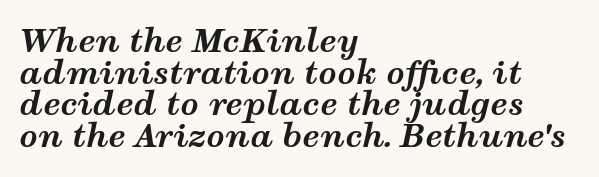
{"italic": "yes", "lean": "right", "slant_degrees": 12, "bold": "yes", "weight": "bold", "width": "wide", "stroke_contrast": "medium", "x_height": "medium", "monospaced": "no", "underline": "no", "align": "left", "line_spacing": "tight", "line_spacing_ratio": 0.99, "letter_spacing": "normal", "letter_spacing_em": 0.0, "glyph_px": 32}
